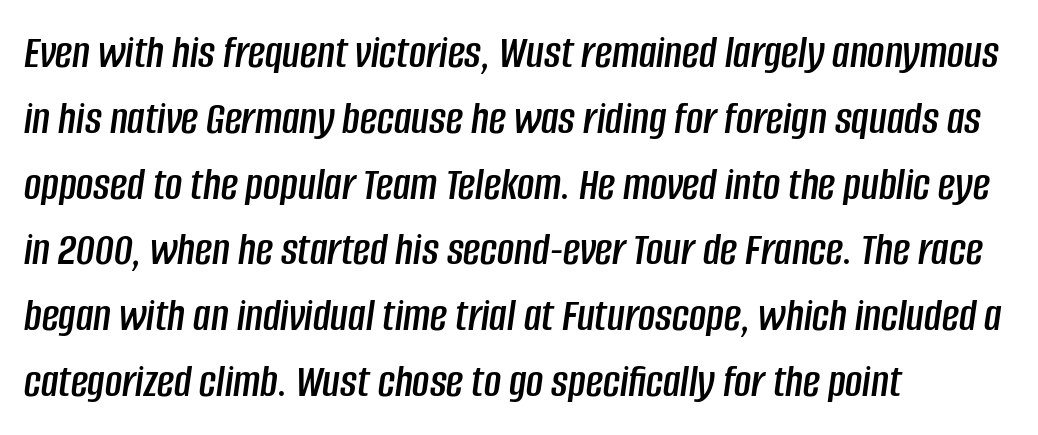
{"italic": "yes", "lean": "right", "slant_degrees": 8, "width": "condensed", "stroke_contrast": "low", "x_height": "large", "monospaced": "no", "underline": "no", "align": "left", "line_spacing": "normal", "line_spacing_ratio": 1.4, "letter_spacing": "normal", "letter_spacing_em": 0.0, "glyph_px": 47}
